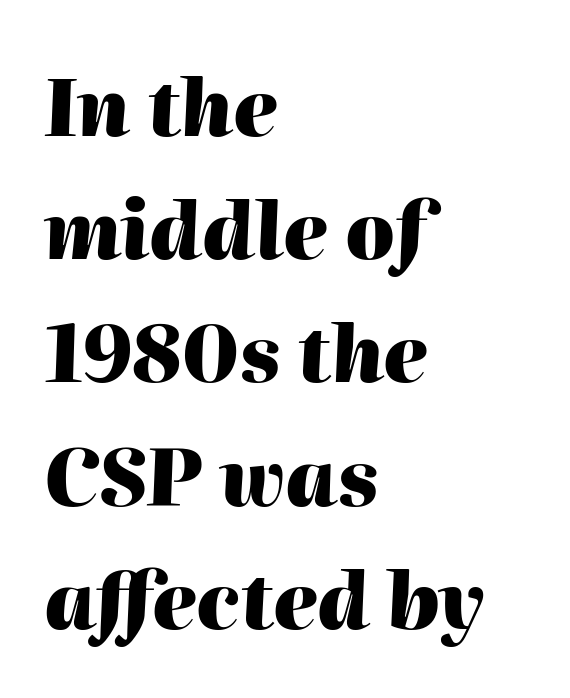
The type is set solid horizontally, with unmodified tracking. A classic flush-left, rag-right setting is used for this passage. Letters rest on an invisible, unmarked baseline. Character widths vary here, with narrow letters taking less room than wide ones.
